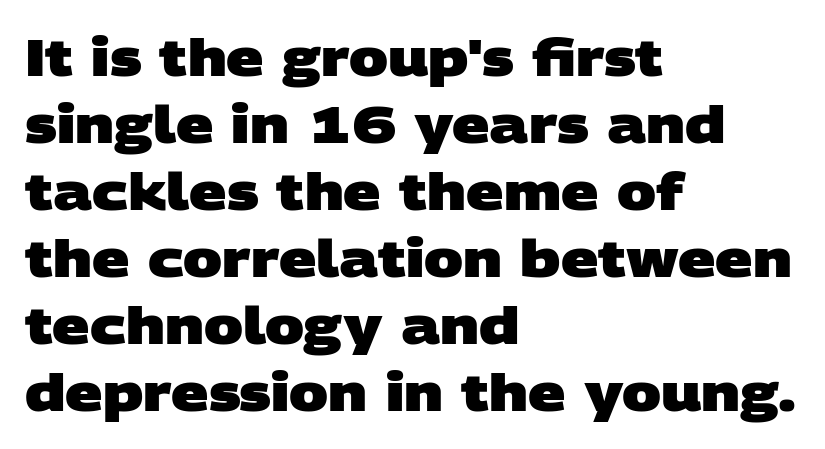
Q: Is the text bold? A: Yes.
Q: Is the typeface a serif or a sans-serif typeface? A: Sans-serif.
Q: Is the text underlined? A: No.
Q: How is the paragraph aligned? A: Left-aligned.
Q: Is the spacing between letters normal or unusually wide? A: Normal.
Q: Is the spacing between lines tight, normal or loose? A: Normal.
Q: Width (condensed, normal, or wide)? A: Wide.
Q: Stroke contrast? A: Low.
Q: x-height? A: Large.
Q: Monospaced? A: No.
